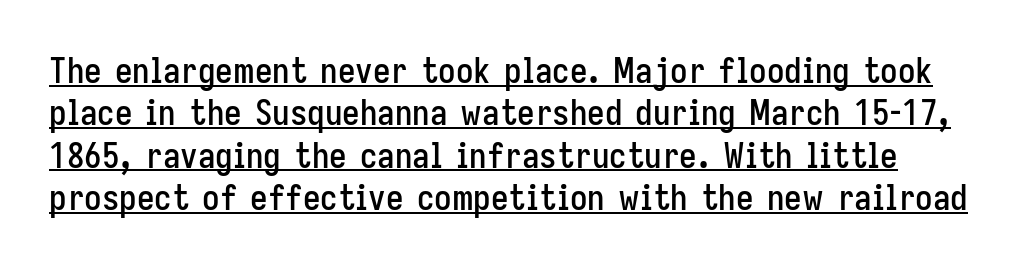
Q: Is the text italic (slanted)? A: No, it is upright.
Q: Is the typeface a serif or a sans-serif typeface? A: Sans-serif.
Q: Is the text underlined? A: Yes.
Q: Is the spacing between letters normal or unusually wide? A: Normal.
Q: Width (condensed, normal, or wide)? A: Condensed.
Q: Stroke contrast? A: Low.
Q: x-height? A: Medium.
Q: Monospaced? A: No.
